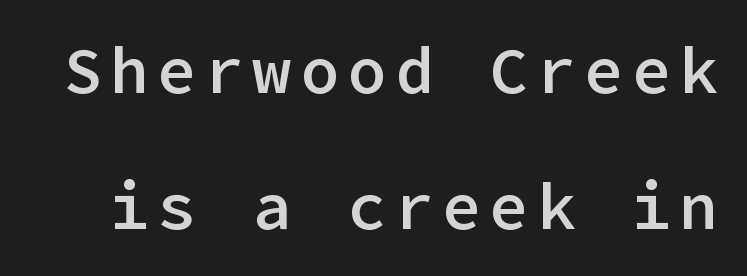
Q: Is the text bold? A: Semi-bold.
Q: Is the text italic (slanted)? A: No, it is upright.
Q: Is the typeface a serif or a sans-serif typeface? A: Sans-serif.
Q: Is the text underlined? A: No.
Q: Is the spacing between lines tight, normal or loose? A: Loose.
Q: Width (condensed, normal, or wide)? A: Normal.
Q: Stroke contrast? A: Low.
Q: x-height? A: Medium.
